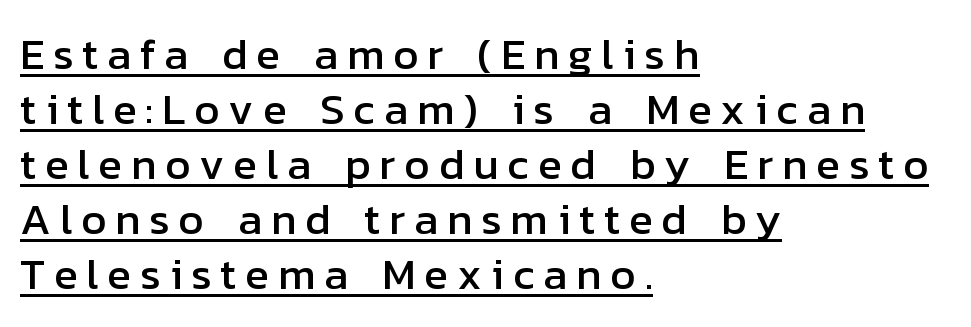
The image shows 44 px sans-serif type, upright; set left-aligned, normal line spacing (1.25x), unusually wide letter spacing (+0.2 em), underlined; low stroke contrast and a medium x-height.
